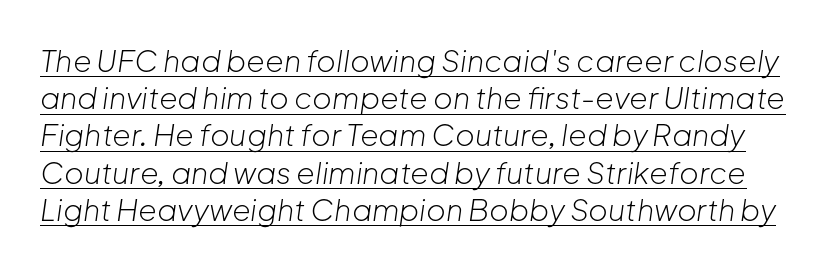
{"italic": "yes", "lean": "right", "slant_degrees": 8, "bold": "no", "weight": "light", "width": "normal", "stroke_contrast": "low", "x_height": "medium", "monospaced": "no", "underline": "yes", "line_spacing_ratio": 1.24, "letter_spacing": "normal", "letter_spacing_em": 0.0, "glyph_px": 30}
